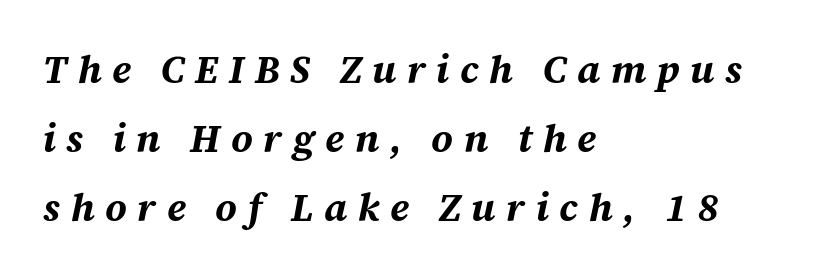
The image shows 39 px bold type, italic (leaning right); set left-aligned, line spacing 1.77x, unusually wide letter spacing (+0.27 em), not underlined; medium stroke contrast and a medium x-height.
